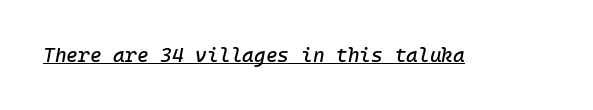
{"italic": "yes", "lean": "right", "slant_degrees": 10, "underline": "yes", "letter_spacing": "normal", "letter_spacing_em": 0.0, "glyph_px": 20}
